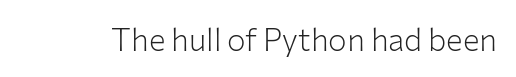
{"serif": "no", "italic": "no", "bold": "no", "weight": "light", "width": "normal", "stroke_contrast": "low", "x_height": "medium", "monospaced": "no", "underline": "no", "letter_spacing": "normal", "letter_spacing_em": 0.0, "glyph_px": 31}
